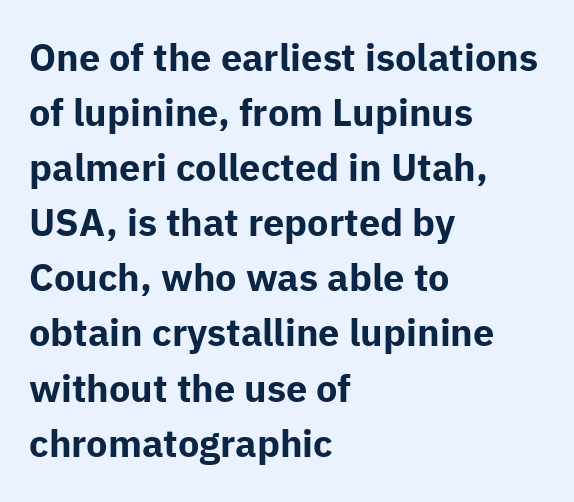
The image shows 38 px bold sans-serif type, upright; set left-aligned, normal line spacing (1.45x), normal letter spacing, not underlined; low stroke contrast and a medium x-height.
